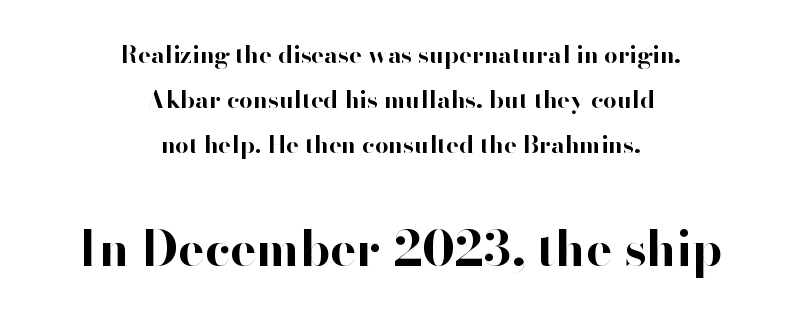
Q: Is the text bold? A: Yes.
Q: Is the text italic (slanted)? A: No, it is upright.
Q: Is the typeface a serif or a sans-serif typeface? A: Sans-serif.
Q: Is the text underlined? A: No.
Q: How is the paragraph aligned? A: Centered.
Q: Is the spacing between letters normal or unusually wide? A: Normal.
Q: Which block of text is set in a larger size, the first (top) or the second (bottom)? A: The second (bottom) one.
Q: Width (condensed, normal, or wide)? A: Normal.
Q: Stroke contrast? A: High.
Q: x-height? A: Small.
Q: Monospaced? A: No.
